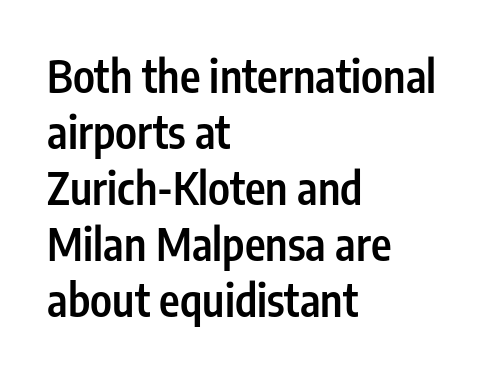
This is sans-serif lettering, the kind often seen on screens and signage. Casual observation: everything's shoved over to the left. The face used here is proportionally spaced, like ordinary book or web type. The gap between lines stays unmarked. Does the weight exceed regular? Yes, but only to semibold.
